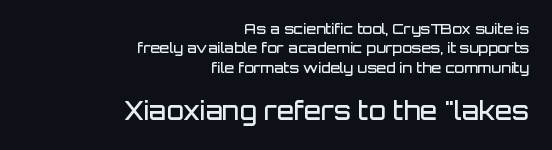
The image shows 25 px text type, upright; set right-aligned, normal line spacing (1.38x), normal letter spacing, not underlined; the second (bottom) block is 1.79x larger.
